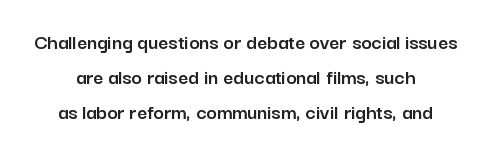
{"italic": "no", "underline": "no", "line_spacing": "normal", "line_spacing_ratio": 1.58, "letter_spacing": "normal", "letter_spacing_em": 0.0, "glyph_px": 22}
